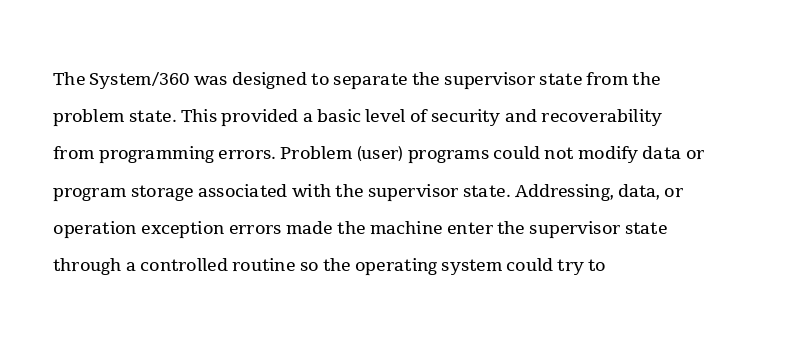
{"italic": "no", "bold": "no", "underline": "no", "align": "left", "line_spacing": "normal", "line_spacing_ratio": 1.55, "letter_spacing": "normal", "letter_spacing_em": 0.0, "glyph_px": 24}
